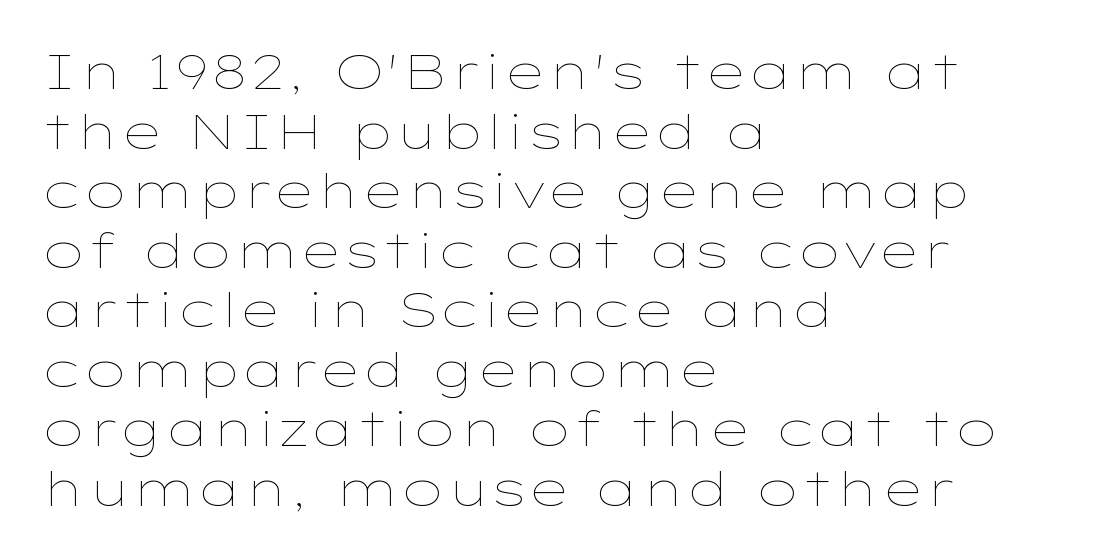
The image shows 48 px thin, wide type, upright; set left-aligned, line spacing 1.24x, normal letter spacing, not underlined; low stroke contrast and a medium x-height.
